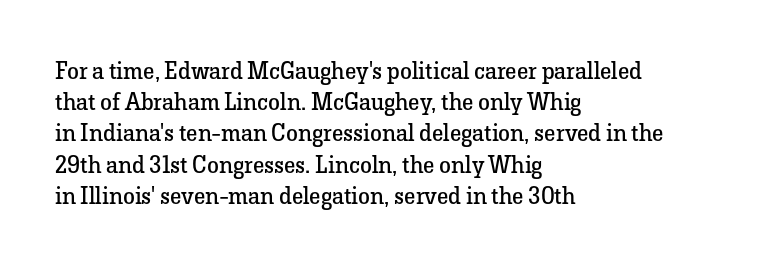
Q: Is the text bold? A: No.
Q: Is the text italic (slanted)? A: No, it is upright.
Q: Is the text underlined? A: No.
Q: How is the paragraph aligned? A: Left-aligned.
Q: Is the spacing between letters normal or unusually wide? A: Normal.
Q: Is the spacing between lines tight, normal or loose? A: Normal.
